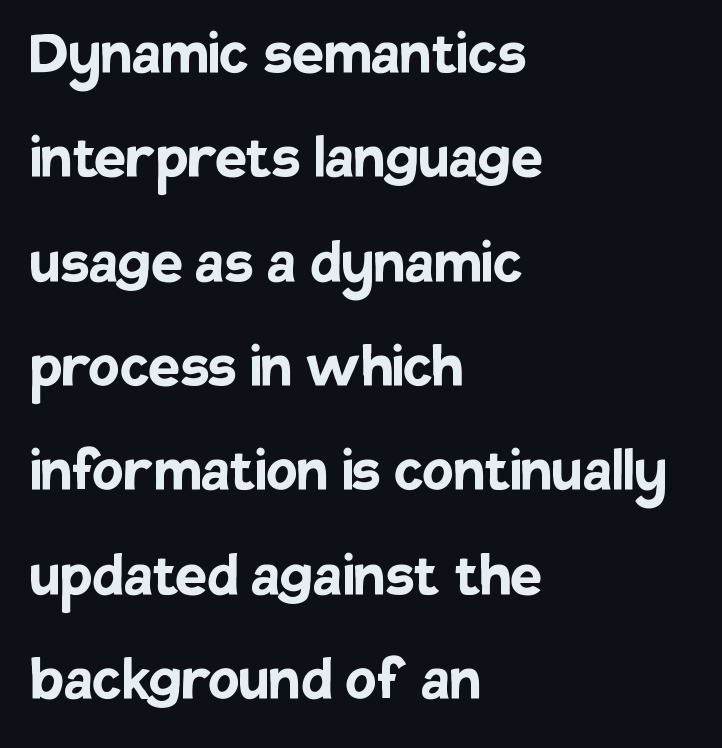
{"serif": "no", "italic": "no", "bold": "yes", "weight": "semibold", "width": "normal", "stroke_contrast": "low", "x_height": "large", "monospaced": "no", "underline": "no", "align": "left", "line_spacing": "normal", "line_spacing_ratio": 1.47, "letter_spacing": "normal", "letter_spacing_em": 0.0, "glyph_px": 71}
